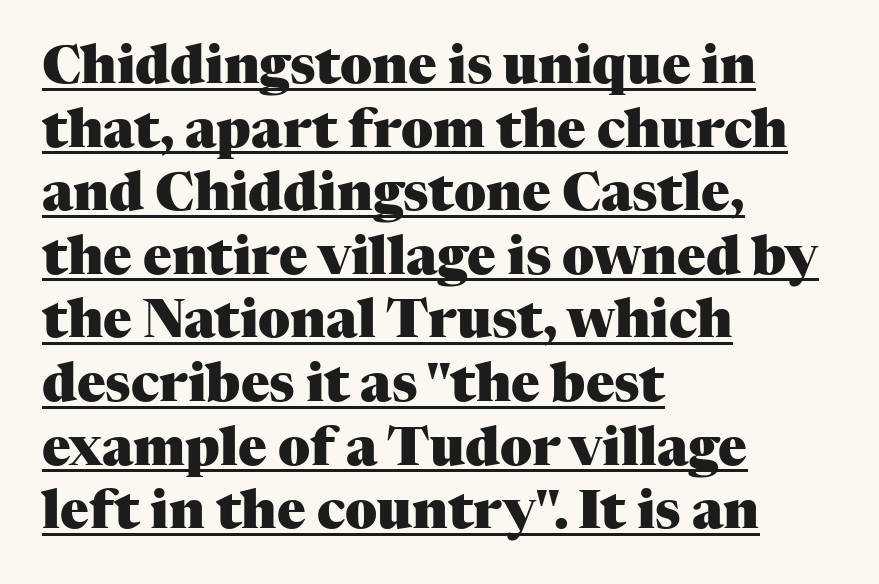
{"serif": "yes", "italic": "no", "bold": "yes", "weight": "heavy", "width": "normal", "stroke_contrast": "medium", "x_height": "medium", "monospaced": "no", "underline": "yes", "align": "left", "line_spacing_ratio": 1.2, "letter_spacing": "normal", "letter_spacing_em": 0.0, "glyph_px": 53}
